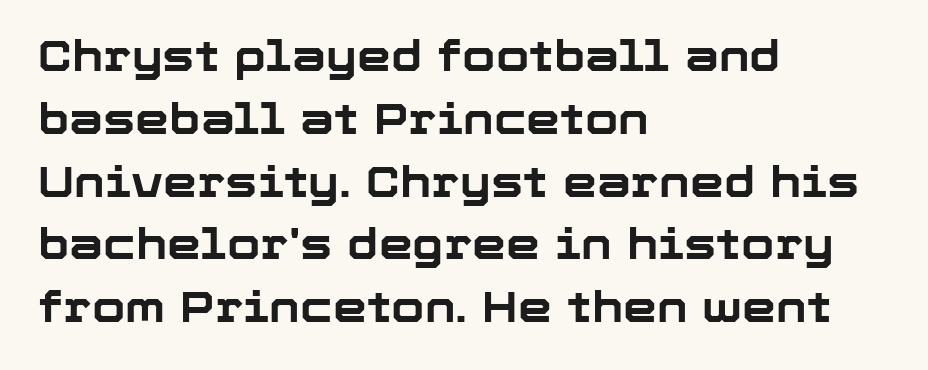
{"serif": "no", "italic": "no", "bold": "yes", "weight": "bold", "width": "normal", "stroke_contrast": "low", "x_height": "medium", "monospaced": "no", "underline": "no", "align": "left", "line_spacing": "normal", "line_spacing_ratio": 1.46, "letter_spacing": "normal", "letter_spacing_em": 0.0, "glyph_px": 43}
